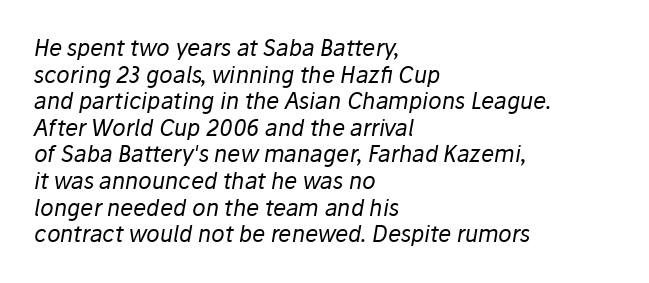
{"italic": "yes", "lean": "right", "slant_degrees": 10, "bold": "no", "underline": "no", "align": "left", "line_spacing_ratio": 1.21, "letter_spacing": "normal", "letter_spacing_em": 0.0, "glyph_px": 22}
